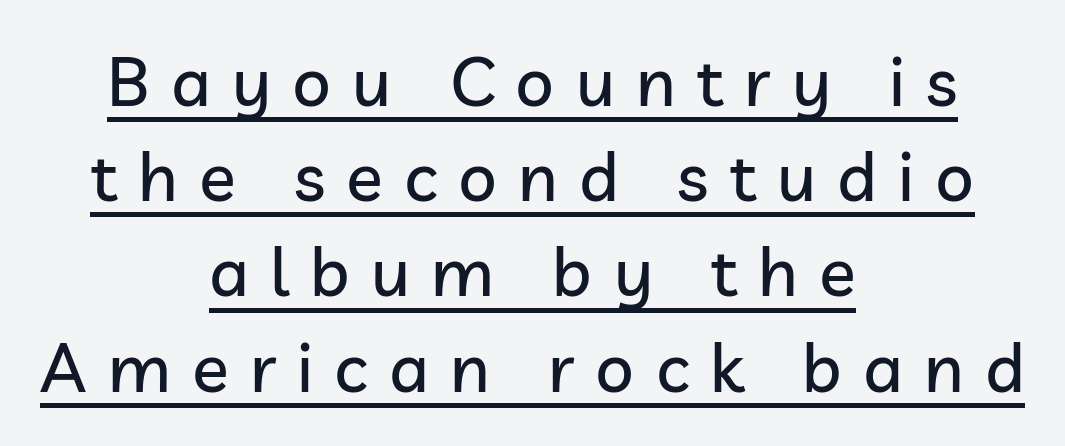
What decoration does the sample have? An underline. Observe the wide spacing: letters keep a clear distance from each other. Varying glyph widths throughout — classic text-font behaviour. Vertical spacing — default. Style check: upright. These lines are centered, leaving both edges ragged.
